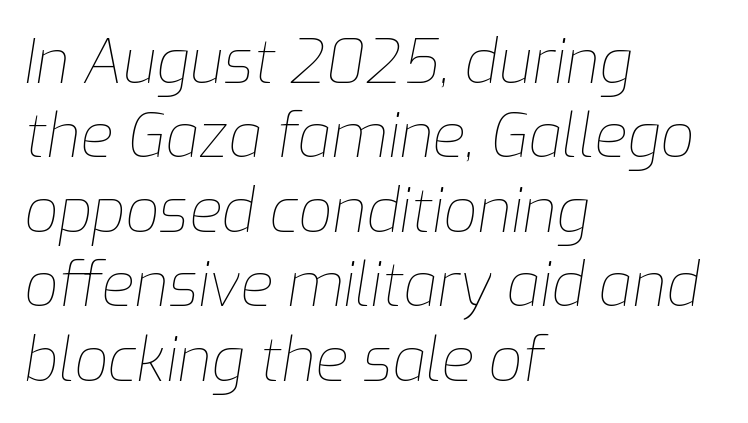
You could not count columns in this text — the font is proportionally spaced. These lines stack with their left ends in a neat column. These lines were composed using italics. The gap between lines stays unmarked. Think standard paragraph weight, or any step lighter than that. Short note: letters normally spaced.
